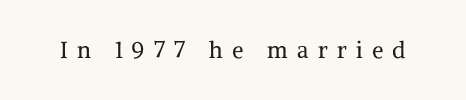
{"italic": "no", "bold": "no", "underline": "no", "letter_spacing": "wide", "letter_spacing_em": 0.4, "glyph_px": 23}
